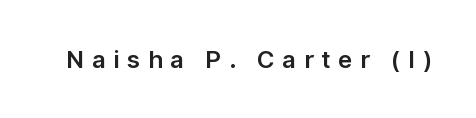
The image shows 24 px text type, upright; set unusually wide letter spacing (+0.32 em), not underlined.
